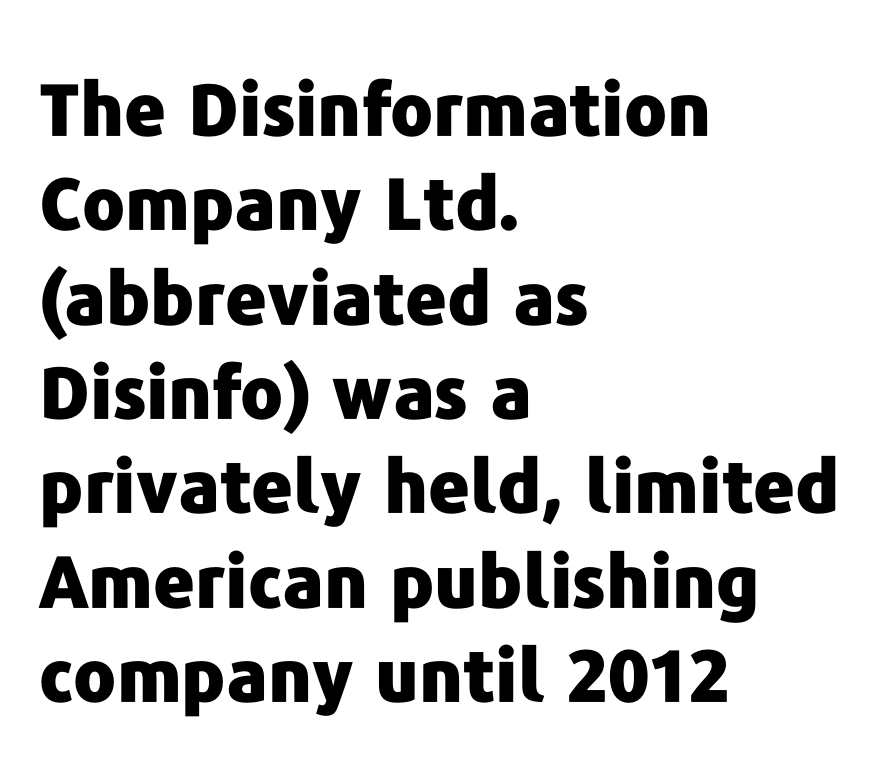
{"serif": "no", "italic": "no", "bold": "yes", "weight": "heavy", "width": "normal", "stroke_contrast": "low", "x_height": "medium", "monospaced": "no", "underline": "no", "align": "left", "line_spacing": "normal", "line_spacing_ratio": 1.31, "letter_spacing": "normal", "letter_spacing_em": 0.0, "glyph_px": 72}
